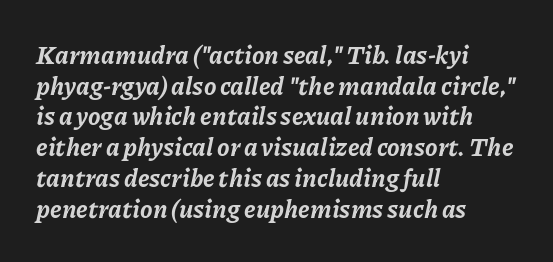
Which margin do the lines hug? The left one — the right edge is uneven. Just letters on the line, the space beneath them empty. The sample has been set heavy, in full bold. There is no visible air inserted between adjacent glyphs. This sample uses an oblique cut, with every glyph tilted off the vertical.
